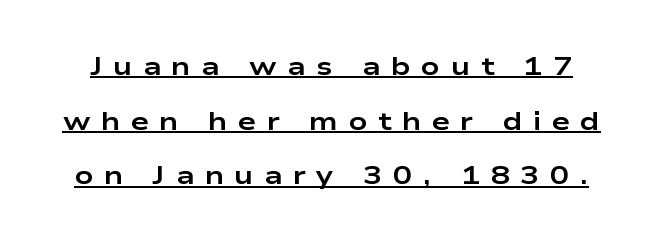
The font is running at its bold setting. The tracking reads as deliberately expanded to a designer's eye. This sample trades compactness for vertical openness between lines. The letters stand upright; this is a roman face. A typographer would call this underscored text.
